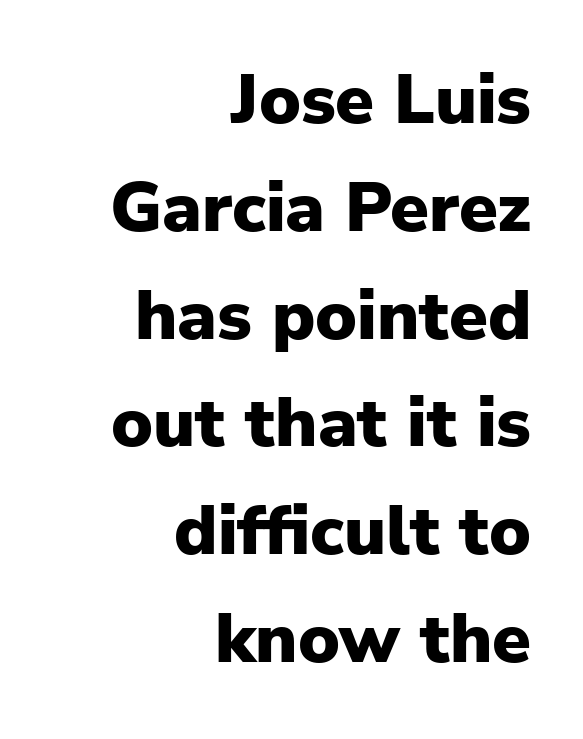
{"serif": "no", "italic": "no", "bold": "yes", "weight": "heavy", "width": "normal", "stroke_contrast": "low", "x_height": "medium", "monospaced": "no", "underline": "no", "align": "right", "line_spacing": "normal", "line_spacing_ratio": 1.54, "letter_spacing": "normal", "letter_spacing_em": 0.0, "glyph_px": 70}
